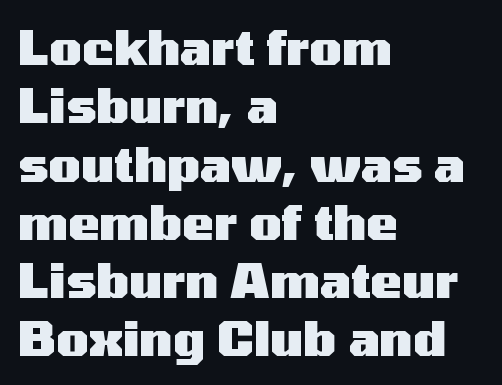
This rendering features lettering with no underline. The passage shown is typed in a proportional face where columns would drift. Its strokes are broad and dark, the hallmark of bold type. The ragged edge is on the right, which tells us the setting is flush left. The rendering shows plain stroke endings on the letterforms — a sans-serif design.
